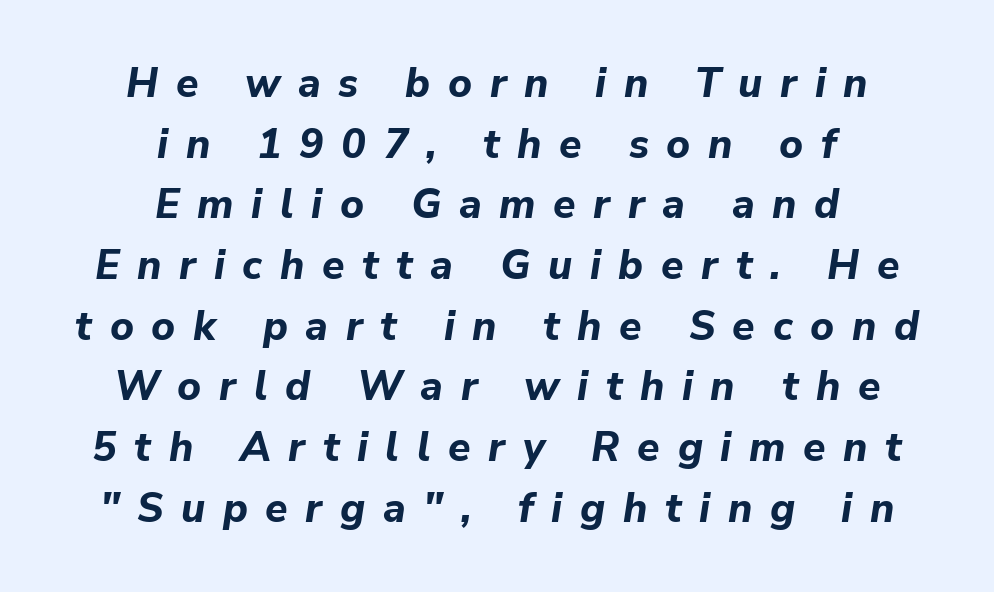
Does the copy run flush right? No — it is centered line by line. Decoration check: the copy has no underline. If you drew a line through each stem, it would be angled. The letters are bold, with thick, heavy strokes. These lines sit exactly where default settings would place them.
